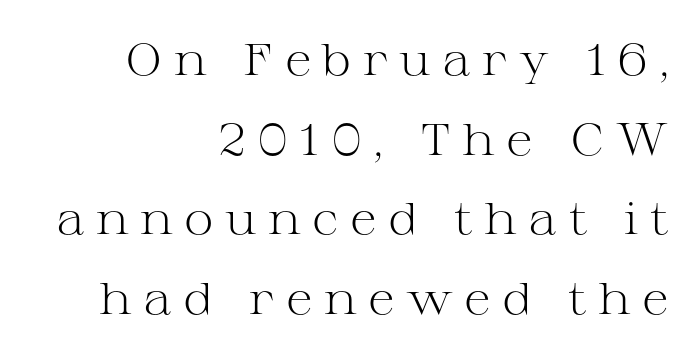
The image shows 45 px light, wide serif type, upright; set right-aligned, line spacing 1.77x, unusually wide letter spacing (+0.25 em), not underlined; medium stroke contrast and a medium x-height.
